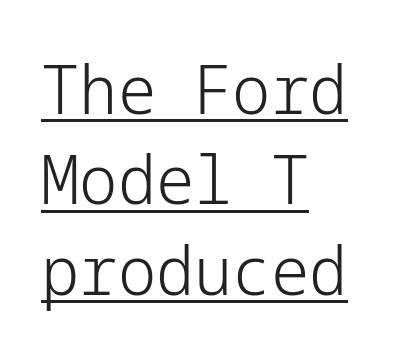
Q: Is the text bold? A: No.
Q: Is the text italic (slanted)? A: No, it is upright.
Q: Is the typeface a serif or a sans-serif typeface? A: Sans-serif.
Q: Is the text underlined? A: Yes.
Q: How is the paragraph aligned? A: Left-aligned.
Q: Is the spacing between letters normal or unusually wide? A: Normal.
Q: Is the spacing between lines tight, normal or loose? A: Normal.
Q: Width (condensed, normal, or wide)? A: Normal.
Q: Stroke contrast? A: Low.
Q: x-height? A: Medium.
